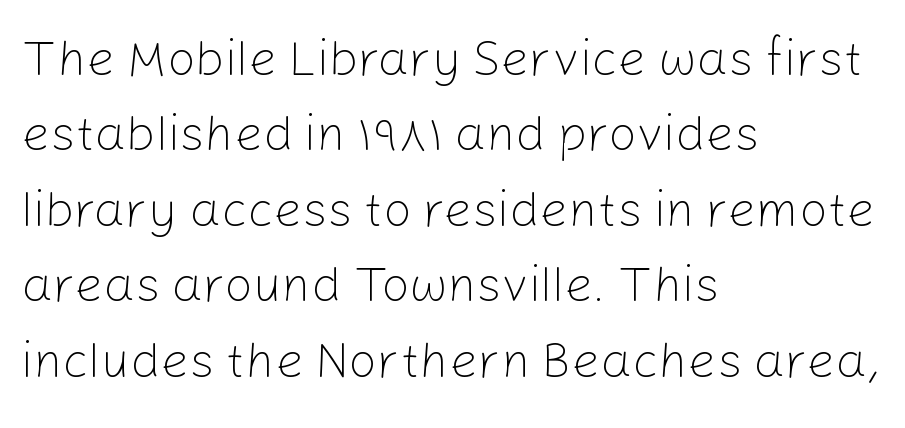
The words here are not underlined. Horizontally, the lines are justified to the leading edge only. Summary of vertical rhythm: regular, with standard interline spacing. These glyphs show unthickened strokes, regular width or finer.
